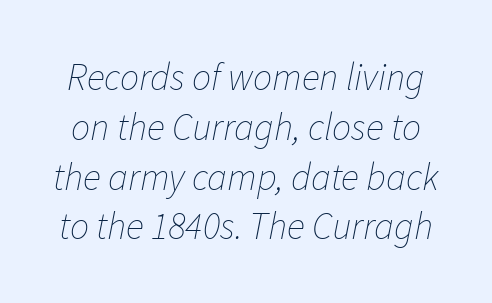
Q: Is the text bold? A: No.
Q: Is the text italic (slanted)? A: Yes, it leans right by about 11 degrees.
Q: Is the text underlined? A: No.
Q: Is the spacing between letters normal or unusually wide? A: Normal.
Q: Is the spacing between lines tight, normal or loose? A: Normal.
Q: Width (condensed, normal, or wide)? A: Normal.
Q: Stroke contrast? A: Low.
Q: x-height? A: Medium.
Q: Monospaced? A: No.
